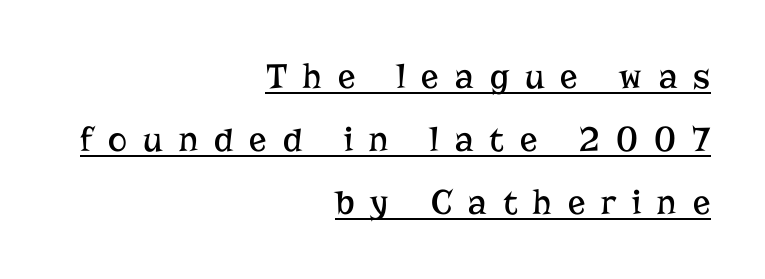
{"serif": "yes", "italic": "no", "bold": "no", "weight": "regular", "width": "normal", "stroke_contrast": "low", "x_height": "medium", "monospaced": "no", "underline": "yes", "align": "right", "line_spacing_ratio": 1.75, "letter_spacing": "wide", "letter_spacing_em": 0.45, "glyph_px": 36}
